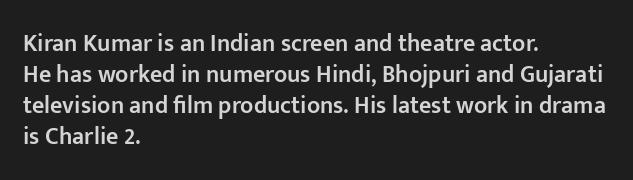
{"italic": "no", "bold": "semi", "underline": "no", "align": "left", "line_spacing": "normal", "line_spacing_ratio": 1.29, "letter_spacing": "normal", "letter_spacing_em": 0.0, "glyph_px": 24}
